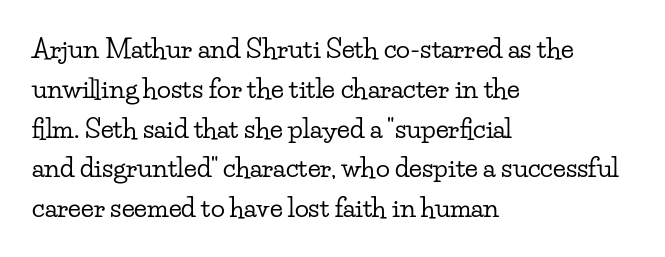
Q: Is the text italic (slanted)? A: No, it is upright.
Q: Is the text underlined? A: No.
Q: How is the paragraph aligned? A: Left-aligned.
Q: Is the spacing between letters normal or unusually wide? A: Normal.
Q: Is the spacing between lines tight, normal or loose? A: Normal.
